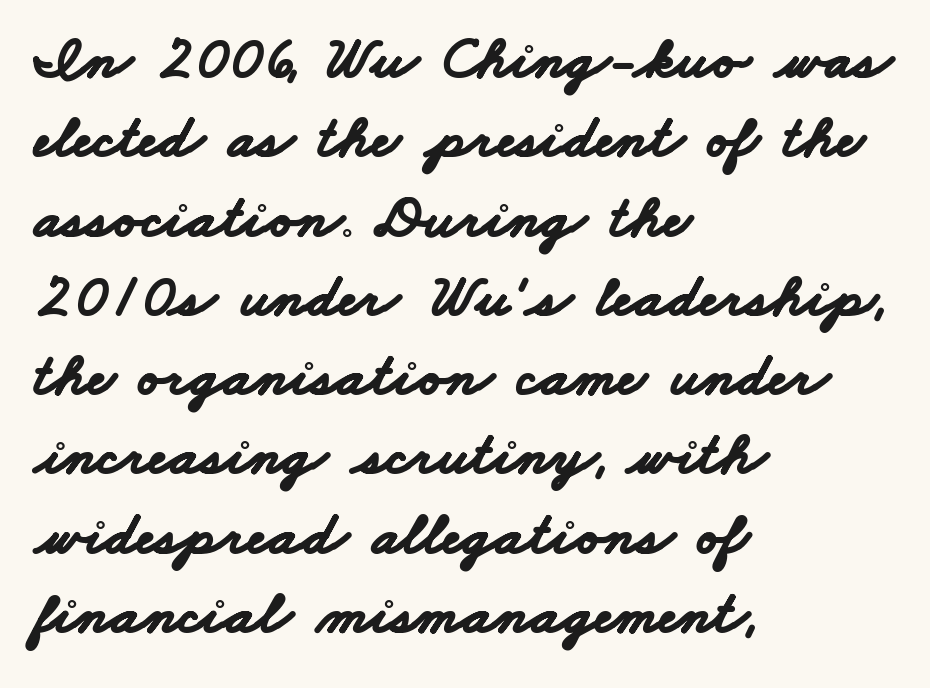
The image shows 61 px bold, wide sans-serif type; set left-aligned, normal line spacing (1.3x), normal letter spacing, not underlined; low stroke contrast and a small x-height.
